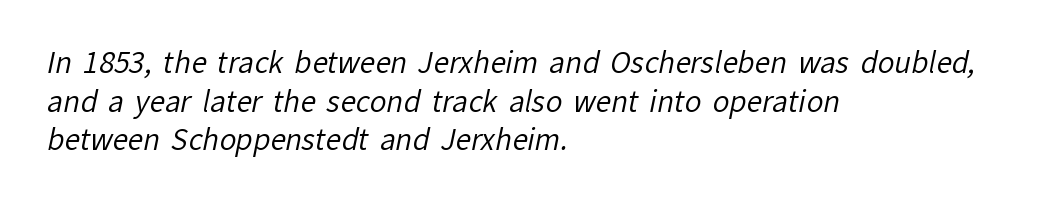
Descender tails drop into unmarked territory. Is this a fixed-width face? No — the glyphs have proportional, varying widths. The horizontal fit of the characters is conventional and even. Typeset ragged right — the left edge is the straight one. Summary of vertical rhythm: regular, with standard interline spacing. Look at the bottom of the vertical strokes: they stop flat, with no serifs.
